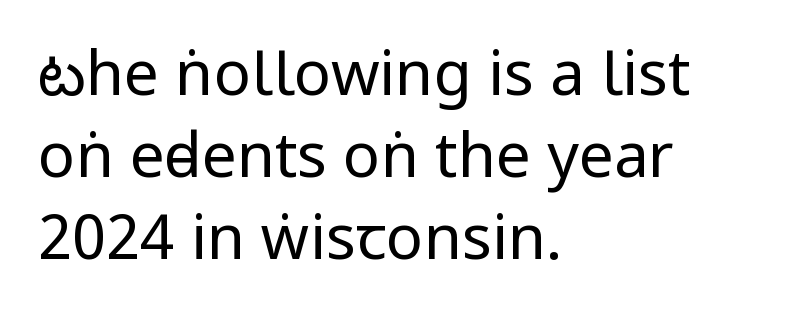
{"serif": "no", "italic": "no", "bold": "no", "weight": "regular", "width": "condensed", "stroke_contrast": "low", "underline": "no", "align": "left", "line_spacing": "normal", "line_spacing_ratio": 1.32, "letter_spacing": "normal", "letter_spacing_em": 0.0, "glyph_px": 62}
